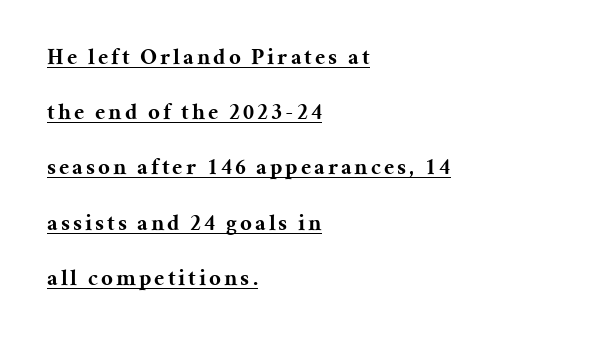
The font is running at its bold setting. Posture: straight, roman, zero tilt. These characters rest on top of a visible drawn line. The block of text is sparse from top to bottom, with ample space between rows. The lines are quadded left.
